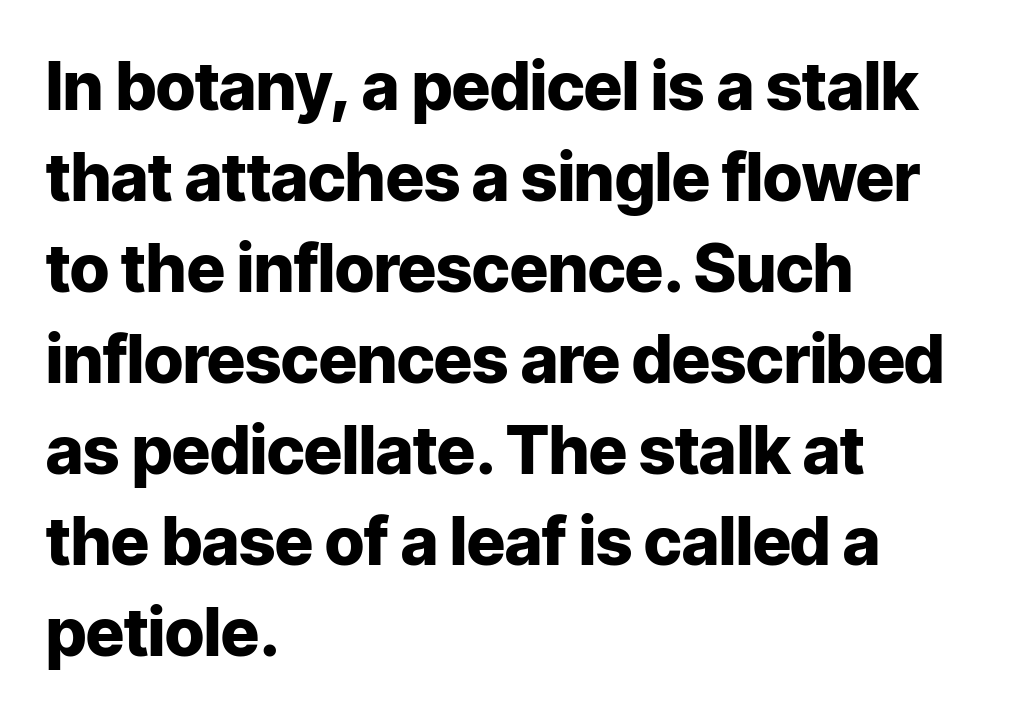
{"serif": "no", "italic": "no", "bold": "yes", "weight": "heavy", "width": "normal", "stroke_contrast": "low", "x_height": "medium", "monospaced": "no", "underline": "no", "align": "left", "line_spacing": "normal", "line_spacing_ratio": 1.38, "letter_spacing": "normal", "letter_spacing_em": 0.0, "glyph_px": 66}
